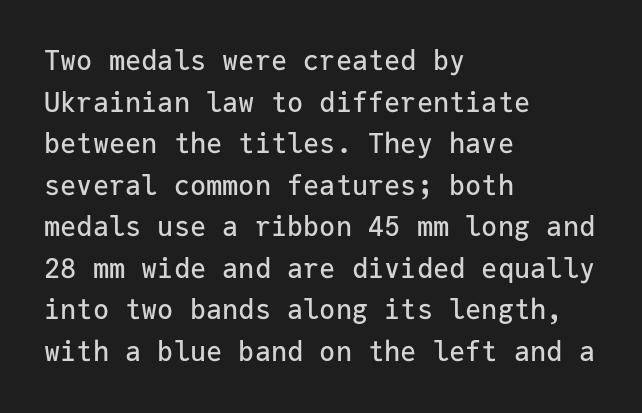
The image shows 27 px text type, upright; set left-aligned, normal line spacing (1.54x), normal letter spacing, not underlined.
